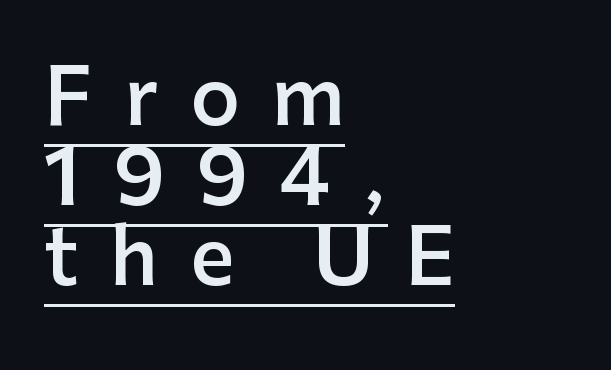
This block would grow much taller if given ordinary leading; it's compressed now. The sample's only ornament is a line tracing under the words. The font's upright variant was chosen for this text. These lines are rendered in a variable-pitch font. On the weight axis this lands at semibold, roughly 600.
